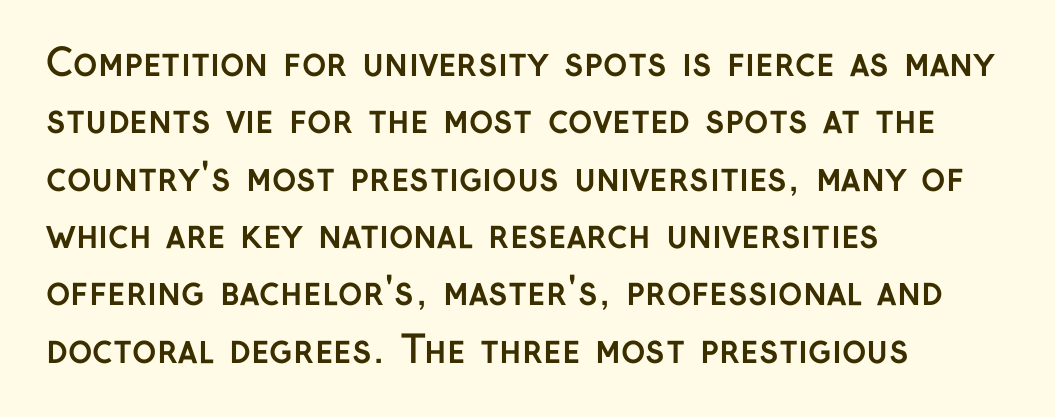
{"serif": "no", "italic": "no", "bold": "yes", "weight": "semibold", "width": "normal", "stroke_contrast": "low", "x_height": "medium", "monospaced": "no", "underline": "no", "align": "left", "line_spacing": "normal", "line_spacing_ratio": 1.55, "letter_spacing": "normal", "letter_spacing_em": 0.0, "glyph_px": 37}
